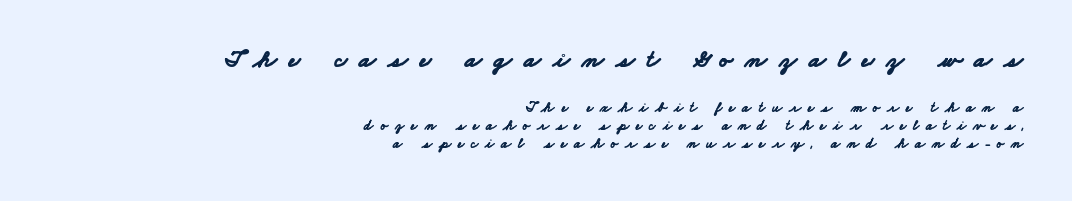
The letterforms stand isolated, each surrounded by extra space. Which chunk is bigger? The first one — the top block dwarfs the bottom. The ragged edge is on the left, which tells us the setting is flush right. A clean baseline with only descenders dipping below it. Bold? Absolutely — the strokes are thick and heavy.
